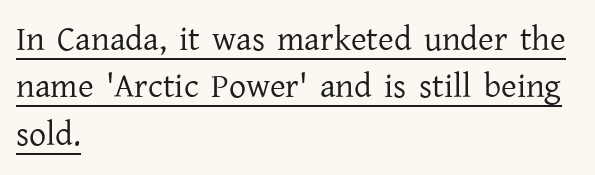
{"serif": "yes", "italic": "no", "bold": "no", "weight": "regular", "width": "normal", "stroke_contrast": "low", "x_height": "medium", "monospaced": "no", "underline": "yes", "align": "left", "line_spacing": "normal", "line_spacing_ratio": 1.39, "letter_spacing": "normal", "letter_spacing_em": 0.0, "glyph_px": 34}
